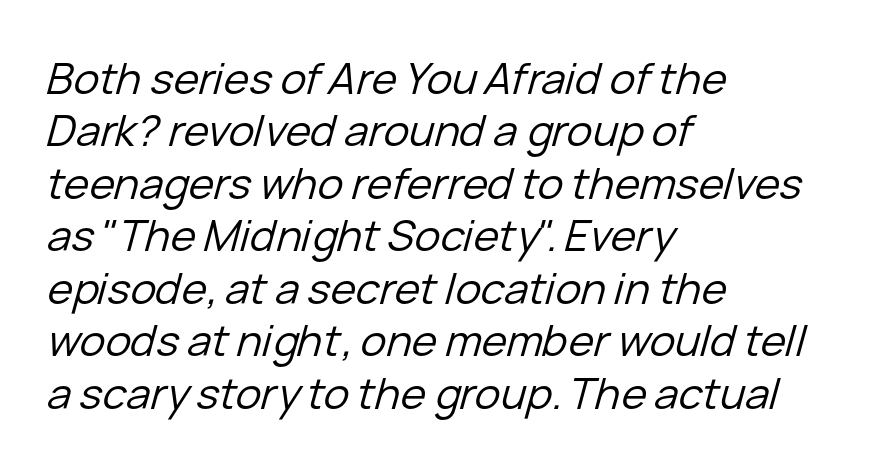
Q: Is the text bold? A: No.
Q: Is the text italic (slanted)? A: Yes, it leans right by about 15 degrees.
Q: Is the text underlined? A: No.
Q: How is the paragraph aligned? A: Left-aligned.
Q: Is the spacing between letters normal or unusually wide? A: Normal.
Q: Width (condensed, normal, or wide)? A: Normal.
Q: Stroke contrast? A: Low.
Q: x-height? A: Medium.
Q: Monospaced? A: No.
